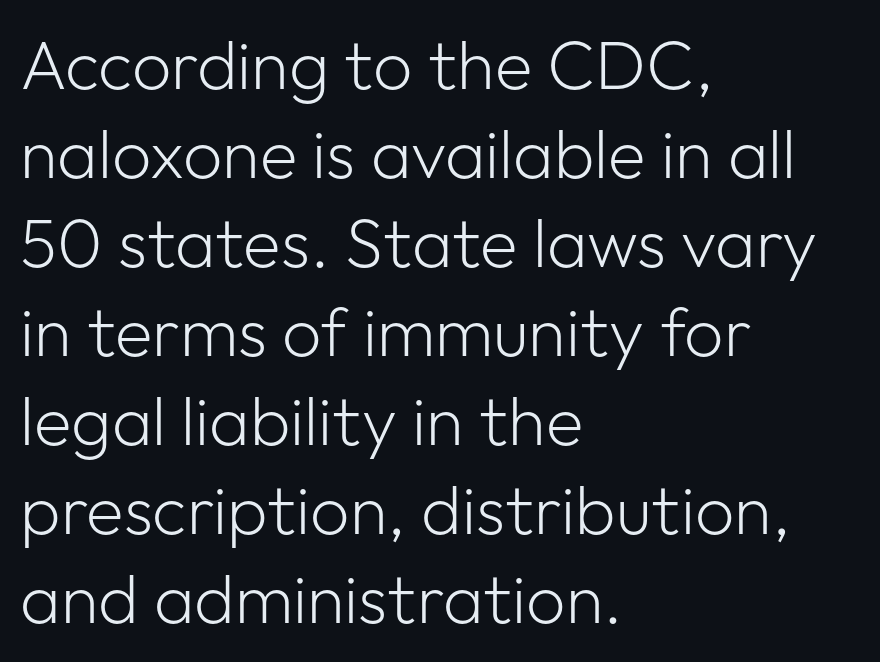
Q: Is the text bold? A: No.
Q: Is the text italic (slanted)? A: No, it is upright.
Q: Is the typeface a serif or a sans-serif typeface? A: Sans-serif.
Q: Is the text underlined? A: No.
Q: How is the paragraph aligned? A: Left-aligned.
Q: Is the spacing between letters normal or unusually wide? A: Normal.
Q: Is the spacing between lines tight, normal or loose? A: Normal.
Q: Width (condensed, normal, or wide)? A: Normal.
Q: Stroke contrast? A: Low.
Q: x-height? A: Medium.
Q: Monospaced? A: No.
